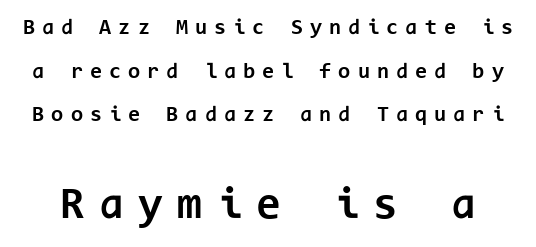
Q: Is the text bold? A: Yes.
Q: Is the text italic (slanted)? A: No, it is upright.
Q: Is the typeface a serif or a sans-serif typeface? A: Sans-serif.
Q: Is the text underlined? A: No.
Q: Is the spacing between letters normal or unusually wide? A: Unusually wide.
Q: Is the spacing between lines tight, normal or loose? A: Loose.
Q: Which block of text is set in a larger size, the first (top) or the second (bottom)? A: The second (bottom) one.
Q: Width (condensed, normal, or wide)? A: Normal.
Q: Stroke contrast? A: Low.
Q: x-height? A: Medium.
Q: Monospaced? A: Yes.
